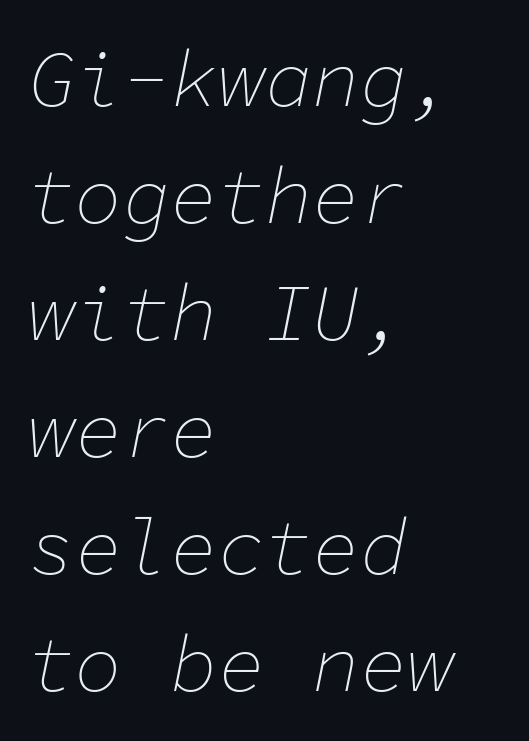
Q: Is the text bold? A: No.
Q: Is the text italic (slanted)? A: Yes, it leans right by about 11 degrees.
Q: Is the text underlined? A: No.
Q: How is the paragraph aligned? A: Left-aligned.
Q: Is the spacing between letters normal or unusually wide? A: Normal.
Q: Is the spacing between lines tight, normal or loose? A: Normal.
Q: Width (condensed, normal, or wide)? A: Normal.
Q: Stroke contrast? A: Low.
Q: x-height? A: Medium.
Q: Monospaced? A: Yes.
